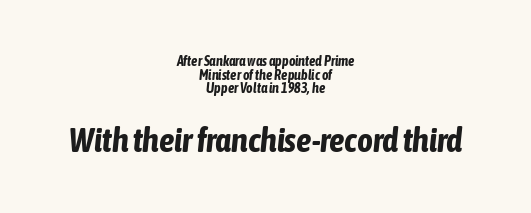
The image shows 34 px bold, condensed type, italic (leaning right); set centered, tight line spacing (0.98x), normal letter spacing, not underlined; the second (bottom) block is 2.43x larger; low stroke contrast and a medium x-height.
